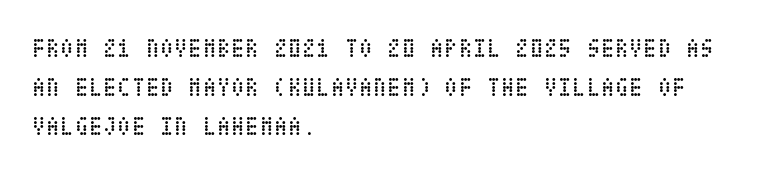
The image shows 26 px text type, upright; set left-aligned, normal line spacing (1.5x), normal letter spacing, not underlined.
